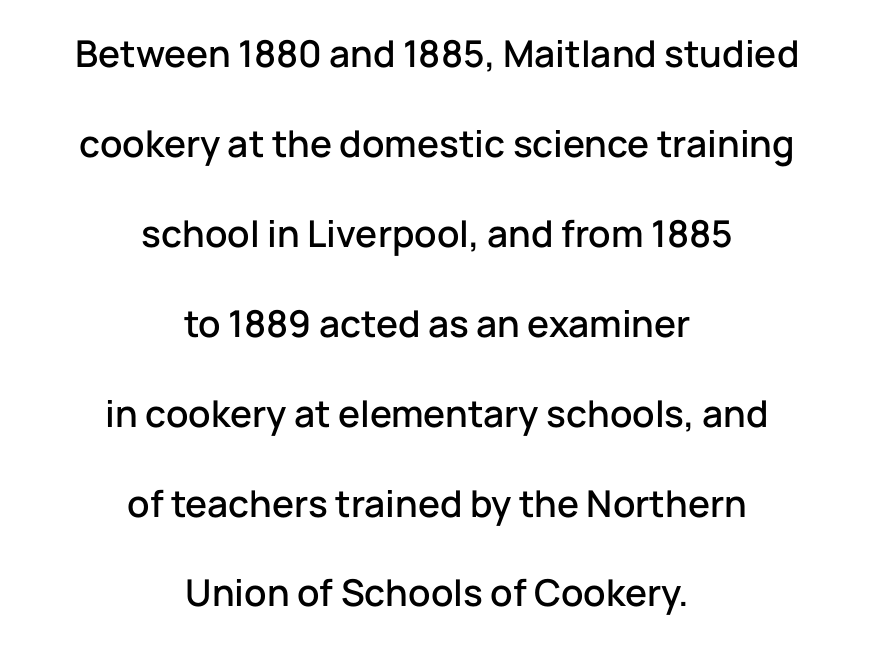
Q: Is the text italic (slanted)? A: No, it is upright.
Q: Is the typeface a serif or a sans-serif typeface? A: Sans-serif.
Q: Is the text underlined? A: No.
Q: How is the paragraph aligned? A: Centered.
Q: Is the spacing between letters normal or unusually wide? A: Normal.
Q: Is the spacing between lines tight, normal or loose? A: Loose.
Q: Width (condensed, normal, or wide)? A: Normal.
Q: Stroke contrast? A: Low.
Q: x-height? A: Medium.
Q: Monospaced? A: No.
